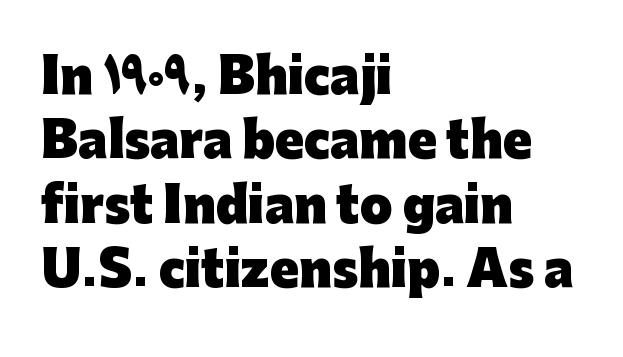
Q: Is the text bold? A: Yes.
Q: Is the text italic (slanted)? A: No, it is upright.
Q: Is the typeface a serif or a sans-serif typeface? A: Sans-serif.
Q: Is the text underlined? A: No.
Q: How is the paragraph aligned? A: Left-aligned.
Q: Is the spacing between letters normal or unusually wide? A: Normal.
Q: Is the spacing between lines tight, normal or loose? A: Normal.
Q: Width (condensed, normal, or wide)? A: Normal.
Q: Stroke contrast? A: Low.
Q: x-height? A: Medium.
Q: Monospaced? A: No.
